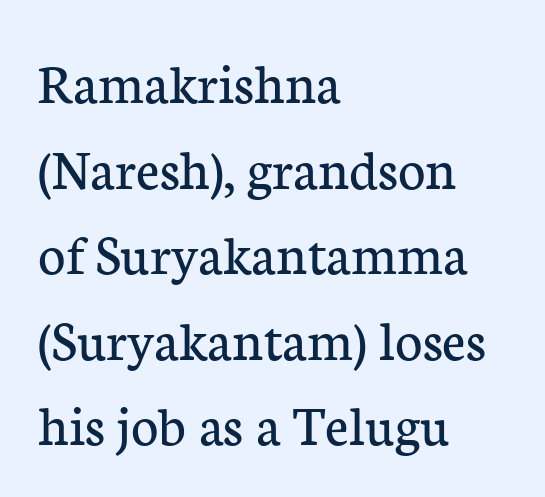
The image shows 59 px regular-weight serif type, upright; set left-aligned, normal line spacing (1.45x), normal letter spacing, not underlined; low stroke contrast and a medium x-height.
